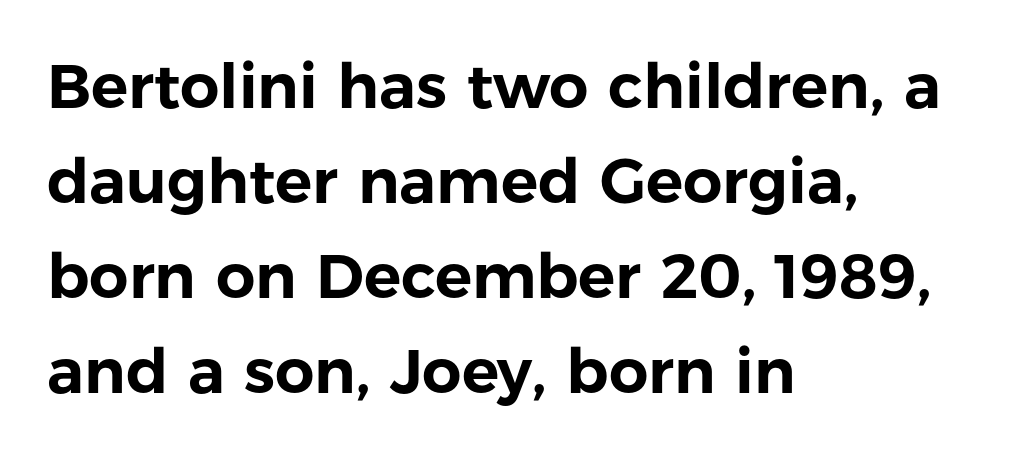
Which margin do the lines hug? The left one — the right edge is uneven. Does the leading feel generous? No, just average. Style check: upright. Font category for this specimen: sans-serif. The rendering uses natural spacing where letterforms have individual widths. The face used here is rendered with its standard letterfit.
